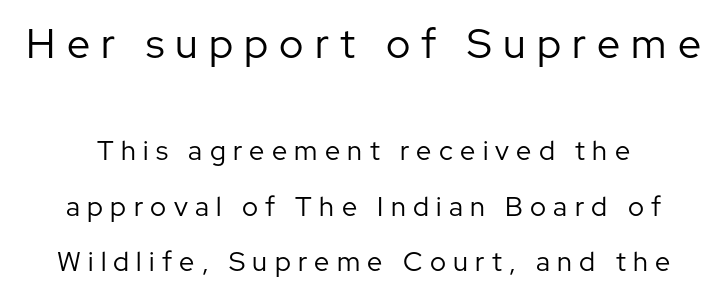
The glyphs in this specimen are sans serif. If you squint, the top block still reads clearly — it's the larger of the two. The line texture is sparse and dotted thanks to wide tracking. In terms of leading, this rendering errs on the spacious side. Anything drawn beneath the words? Only blank space.
